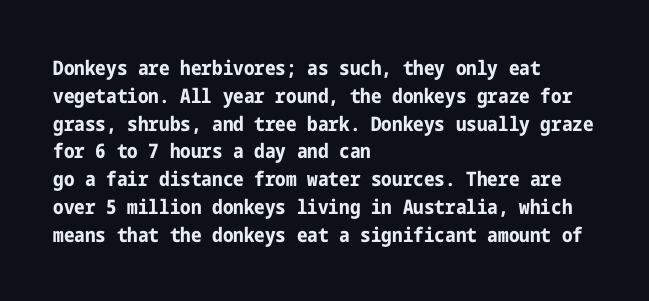
Q: Is the text bold? A: Yes.
Q: Is the text italic (slanted)? A: No, it is upright.
Q: Is the text underlined? A: No.
Q: How is the paragraph aligned? A: Left-aligned.
Q: Is the spacing between letters normal or unusually wide? A: Normal.
Q: Is the spacing between lines tight, normal or loose? A: Normal.
